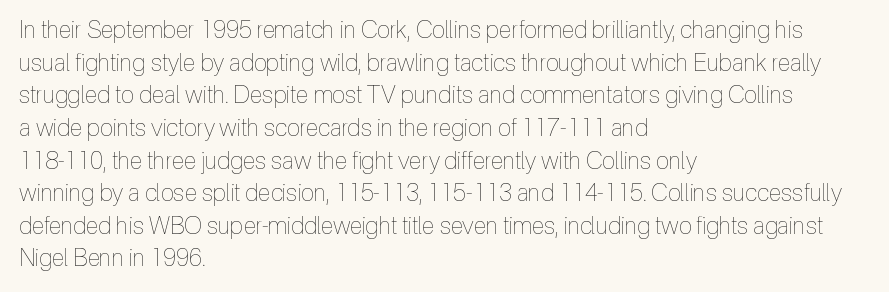
The image shows 24 px text type, upright; set left-aligned, normal line spacing (1.36x), normal letter spacing, not underlined.
